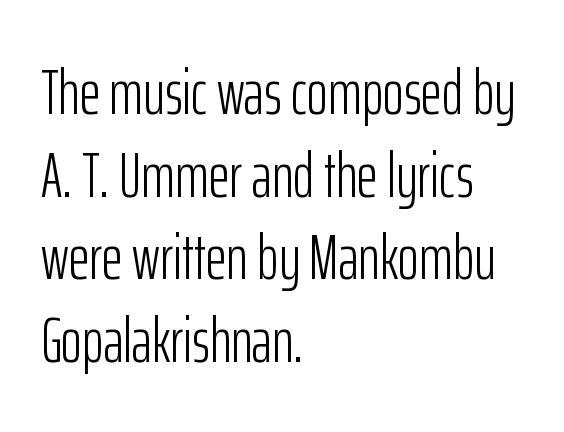
Do the letters lean? They stand straight. The face used here is a sans, in the tradition of grotesques and geometrics. Heft: none added — not bold. In terms of leading, this rendering sits right in the middle. The passage shown is typed in a proportional face where columns would drift.
